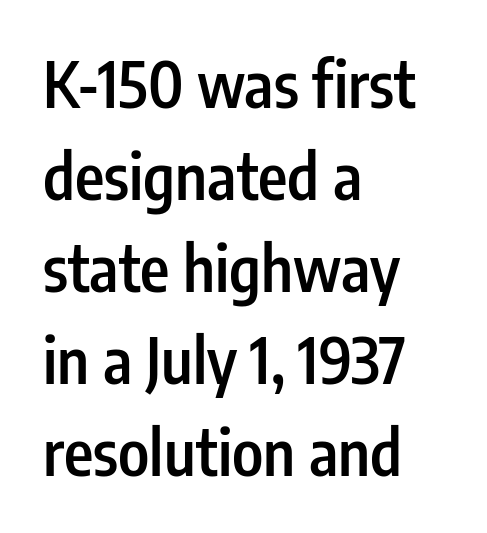
Regarding serifs, this sample does without them. A fair bit of extra ink — the face is semibold, not bold. Check the space under the baseline: it is left empty. Vertically, the passage feels balanced, rows spaced as you'd expect. Upright lettering throughout. Looks like regular typesetting: each glyph gets only the width it needs.
